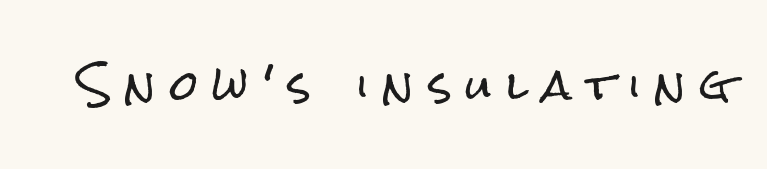
Q: Is the text italic (slanted)? A: No, it is upright.
Q: Is the typeface a serif or a sans-serif typeface? A: Sans-serif.
Q: Is the text underlined? A: No.
Q: Is the spacing between letters normal or unusually wide? A: Unusually wide.
Q: Width (condensed, normal, or wide)? A: Condensed.
Q: Stroke contrast? A: Low.
Q: x-height? A: Medium.
Q: Monospaced? A: No.
